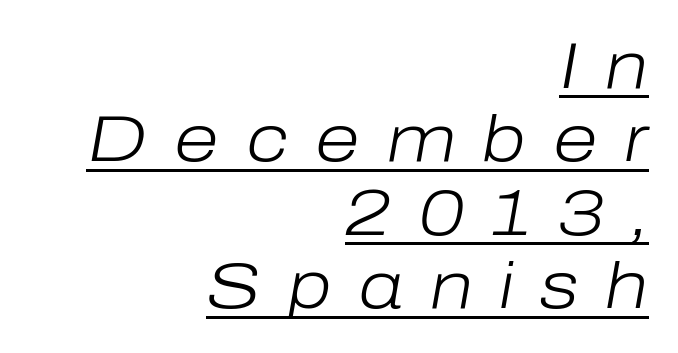
Q: Is the text bold? A: No.
Q: Is the text italic (slanted)? A: Yes, it leans right by about 10 degrees.
Q: Is the text underlined? A: Yes.
Q: How is the paragraph aligned? A: Right-aligned.
Q: Is the spacing between letters normal or unusually wide? A: Unusually wide.
Q: Is the spacing between lines tight, normal or loose? A: Tight.
Q: Width (condensed, normal, or wide)? A: Normal.
Q: Stroke contrast? A: Low.
Q: x-height? A: Medium.
Q: Monospaced? A: No.
